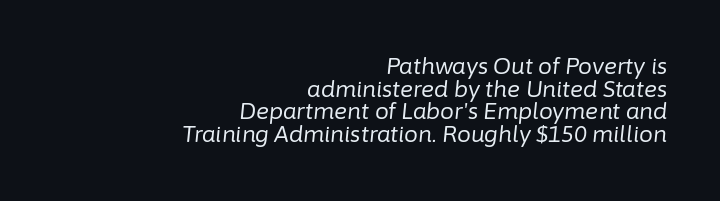
The image shows 22 px text type, italic (leaning right); set right-aligned, tight line spacing (1.03x), normal letter spacing, not underlined.
